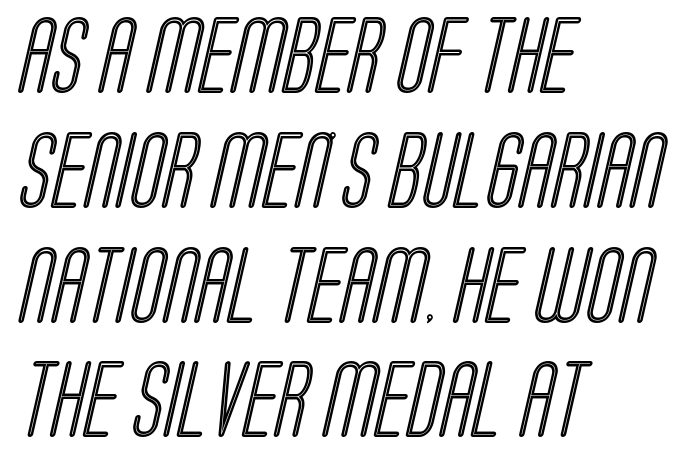
{"width": "condensed", "x_height": "large", "monospaced": "no", "underline": "no", "align": "left", "line_spacing": "normal", "line_spacing_ratio": 1.51, "letter_spacing": "normal", "letter_spacing_em": 0.0, "glyph_px": 76}
